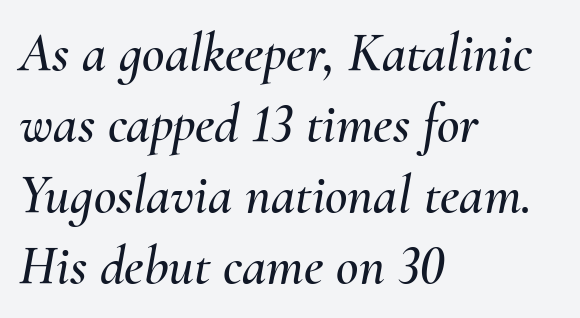
Rule under the text: the space is simply empty. Evenly set lines give the paragraph a standard silhouette. A student would call this left alignment; a typographer would say flush left, rag right. Proportional: the letters do not fall into vertical columns.
